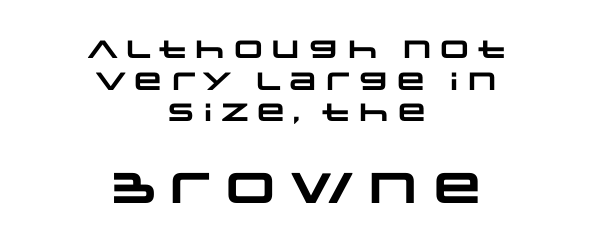
The gap between lines stays unmarked. Vertical spacing — default. Horizontal alignment here is central, giving a formal, balanced look. Do the characters align in a grid? No, the font is proportional. These two chunks differ in scale, with the bottom chunk taking the larger measure. Look at the stroke-to-counter ratio: heavy, a bold.
